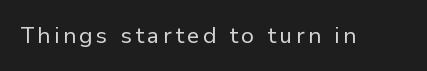
The image shows 22 px text type, upright; set not underlined.
